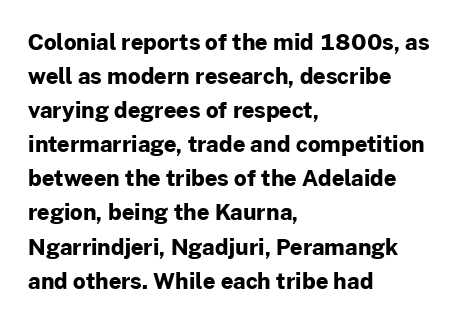
{"italic": "no", "bold": "yes", "underline": "no", "align": "left", "line_spacing": "normal", "line_spacing_ratio": 1.55, "letter_spacing": "normal", "letter_spacing_em": 0.0, "glyph_px": 22}
